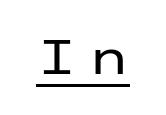
Q: Is the text bold? A: No.
Q: Is the text italic (slanted)? A: No, it is upright.
Q: Is the typeface a serif or a sans-serif typeface? A: Sans-serif.
Q: Is the text underlined? A: Yes.
Q: Width (condensed, normal, or wide)? A: Wide.
Q: Stroke contrast? A: Low.
Q: x-height? A: Medium.
